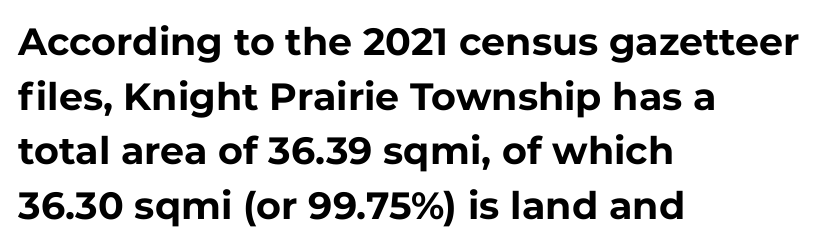
{"serif": "no", "italic": "no", "bold": "yes", "weight": "bold", "width": "normal", "stroke_contrast": "low", "x_height": "medium", "monospaced": "no", "underline": "no", "align": "left", "line_spacing": "normal", "line_spacing_ratio": 1.44, "letter_spacing": "normal", "letter_spacing_em": 0.0, "glyph_px": 38}
